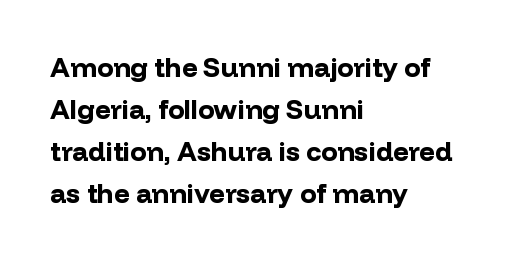
The image shows 27 px bold type, upright; set left-aligned, normal line spacing (1.56x), normal letter spacing, not underlined.
